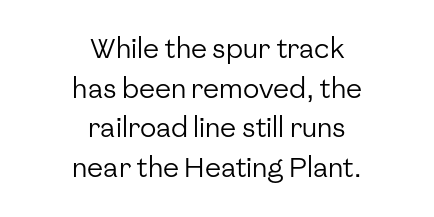
Q: Is the text bold? A: No.
Q: Is the text italic (slanted)? A: No, it is upright.
Q: Is the text underlined? A: No.
Q: How is the paragraph aligned? A: Centered.
Q: Is the spacing between letters normal or unusually wide? A: Normal.
Q: Is the spacing between lines tight, normal or loose? A: Normal.
